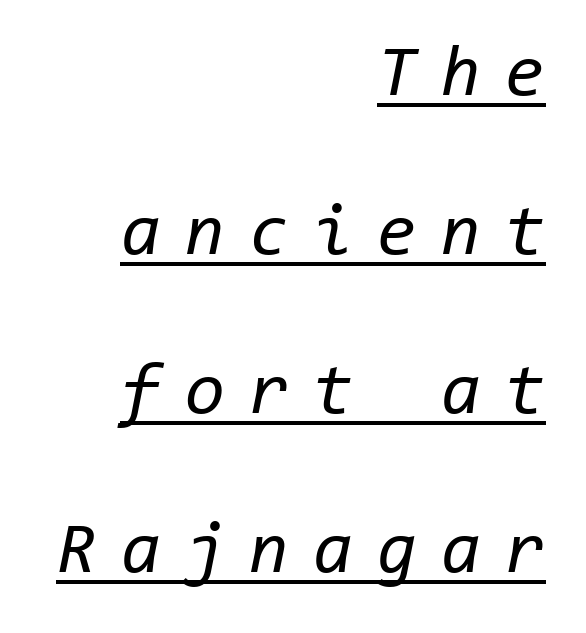
Q: Is the text bold? A: No.
Q: Is the text italic (slanted)? A: Yes, it leans right by about 11 degrees.
Q: Is the text underlined? A: Yes.
Q: How is the paragraph aligned? A: Right-aligned.
Q: Is the spacing between letters normal or unusually wide? A: Unusually wide.
Q: Is the spacing between lines tight, normal or loose? A: Loose.
Q: Width (condensed, normal, or wide)? A: Normal.
Q: Stroke contrast? A: Low.
Q: x-height? A: Medium.
Q: Monospaced? A: Yes.
